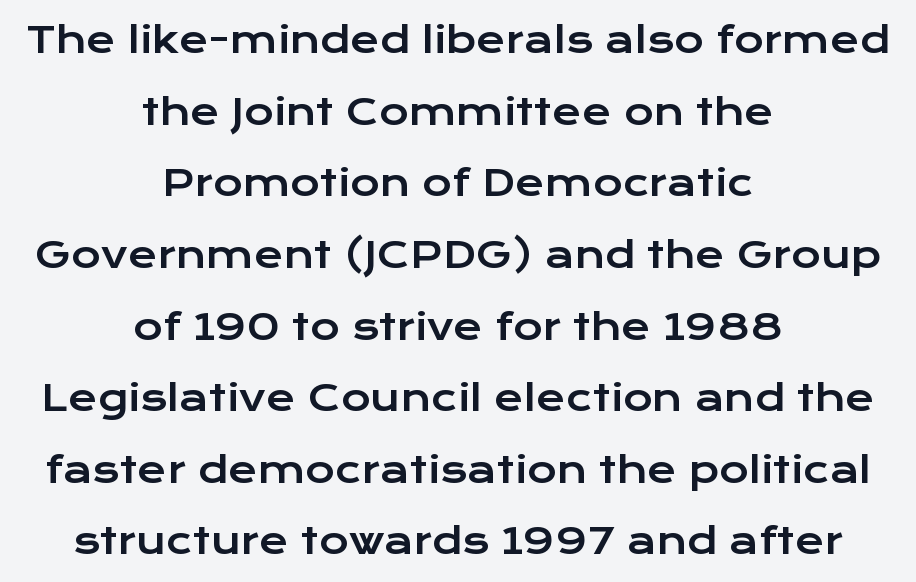
{"serif": "no", "italic": "no", "width": "wide", "stroke_contrast": "low", "x_height": "medium", "monospaced": "no", "underline": "no", "align": "center", "line_spacing": "loose", "line_spacing_ratio": 1.99, "letter_spacing": "normal", "letter_spacing_em": 0.0, "glyph_px": 36}
